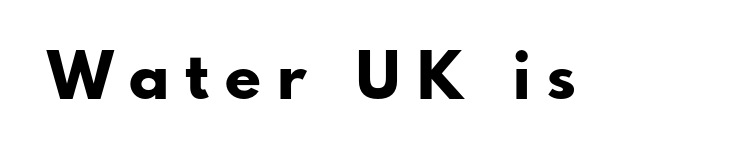
{"serif": "no", "italic": "no", "bold": "yes", "weight": "bold", "width": "normal", "stroke_contrast": "low", "x_height": "small", "monospaced": "no", "underline": "no", "letter_spacing": "wide", "letter_spacing_em": 0.25, "glyph_px": 65}
